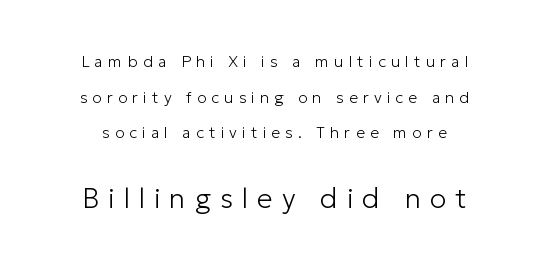
{"serif": "no", "italic": "no", "bold": "no", "weight": "light", "width": "normal", "stroke_contrast": "low", "x_height": "medium", "monospaced": "no", "underline": "no", "line_spacing": "loose", "line_spacing_ratio": 2.22, "letter_spacing": "wide", "letter_spacing_em": 0.32, "larger_block": "second", "size_ratio": 1.75, "glyph_px": 28}
